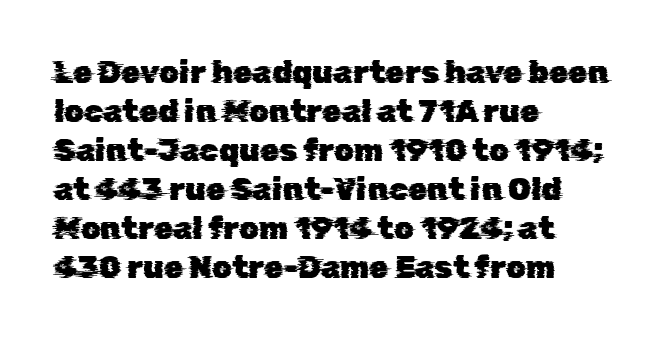
Q: Is the typeface a serif or a sans-serif typeface? A: Sans-serif.
Q: Is the text underlined? A: No.
Q: How is the paragraph aligned? A: Left-aligned.
Q: Is the spacing between letters normal or unusually wide? A: Normal.
Q: Is the spacing between lines tight, normal or loose? A: Normal.
Q: Width (condensed, normal, or wide)? A: Normal.
Q: Stroke contrast? A: Low.
Q: x-height? A: Medium.
Q: Monospaced? A: No.
